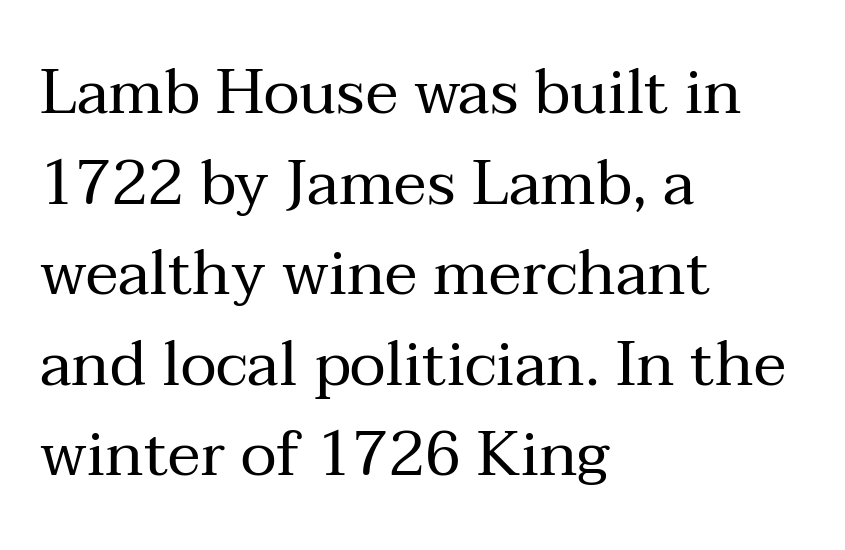
The image shows 62 px regular-weight serif type, upright; set left-aligned, normal line spacing (1.46x), normal letter spacing, not underlined; medium stroke contrast and a medium x-height.
